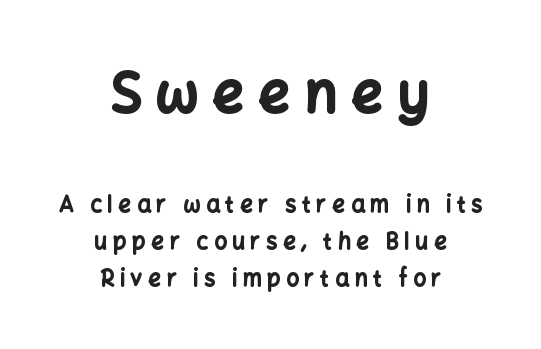
The image shows 55 px bold sans-serif type, upright; set centered, normal line spacing (1.69x), unusually wide letter spacing (+0.26 em), not underlined; the first (top) block is 2.5x larger; low stroke contrast and a medium x-height.
